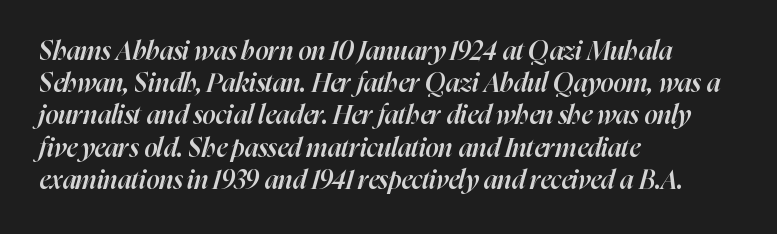
What stands out about the letter spacing? Nothing — it is the standard amount. A semibold gives these letters moderate extra thickness, short of bold. Is the type slanted? Yes — the strokes lean at a clear angle. Which margin do the lines hug? The left one — the right edge is uneven. The words here are not underlined.
